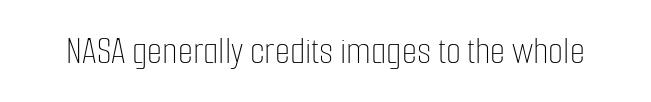
Q: Is the text bold? A: No.
Q: Is the text italic (slanted)? A: No, it is upright.
Q: Is the text underlined? A: No.
Q: Is the spacing between letters normal or unusually wide? A: Normal.
Q: Width (condensed, normal, or wide)? A: Condensed.
Q: Stroke contrast? A: Low.
Q: x-height? A: Medium.
Q: Monospaced? A: No.
